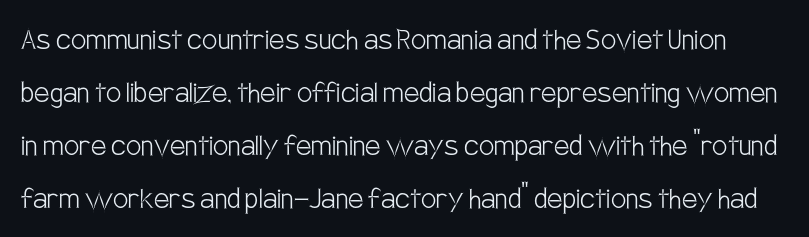
The image shows 34 px light, condensed sans-serif type, upright; set normal line spacing (1.56x), normal letter spacing, not underlined; low stroke contrast and a large x-height.
